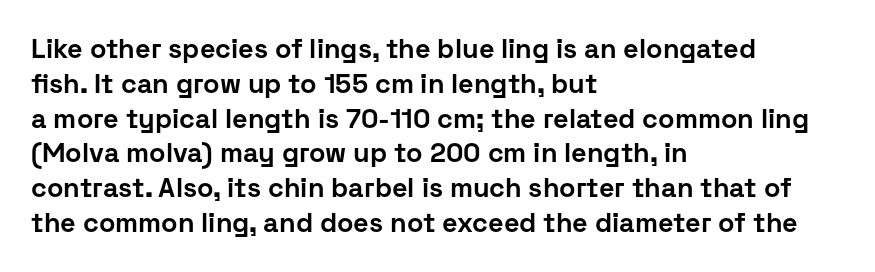
{"italic": "no", "bold": "yes", "underline": "no", "align": "left", "line_spacing": "normal", "line_spacing_ratio": 1.29, "letter_spacing": "normal", "letter_spacing_em": 0.0, "glyph_px": 27}
